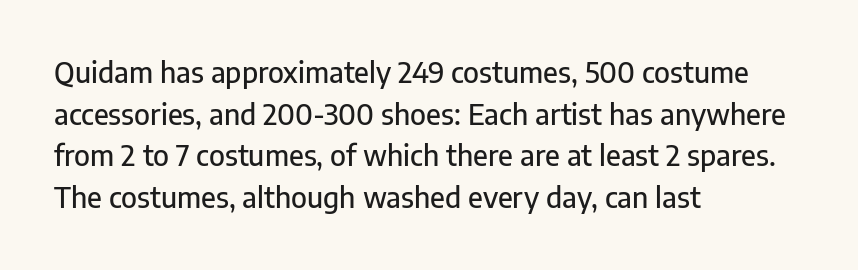
The image shows 28 px sans-serif type, upright; set left-aligned, normal line spacing (1.49x), normal letter spacing, not underlined; low stroke contrast and a medium x-height.
